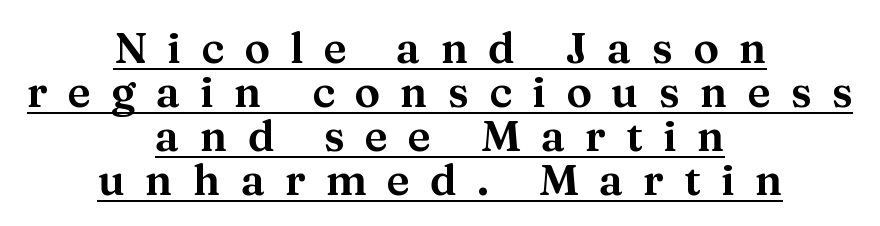
In terms of letterform style, serifs are clearly present. The lettering is marked with a stroke running underneath it. Rendered with straight, roman letterforms. Spacing verdict: proportional, widths tailored to each character. The gaps between neighbouring characters are conspicuously large. Horizontal alignment here is central, giving a formal, balanced look.
